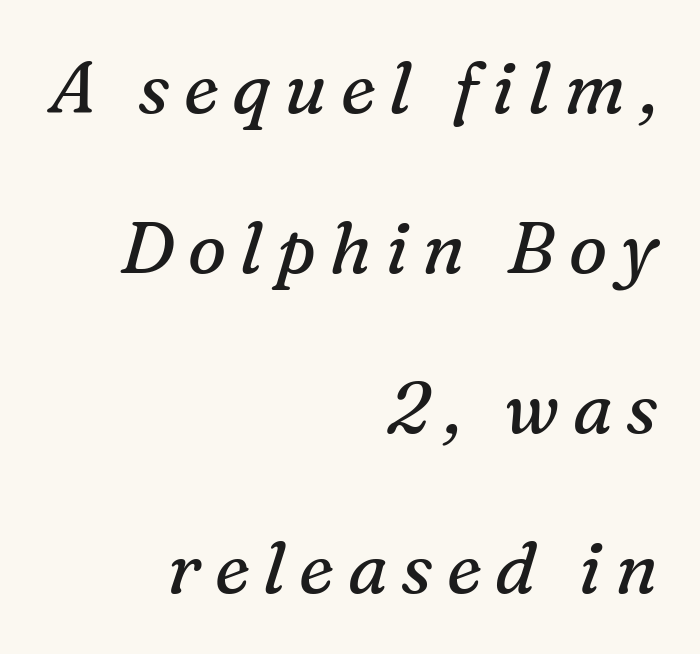
Weight: not bold — regular or lighter. The area under the type is left untouched. The designer went with a serif here, giving each stem small feet. Is this a fixed-width face? No — the glyphs have proportional, varying widths. Italic? Definitely — the glyphs are oblique. Teacher's note: observe the even right margin — that is flush-right alignment.
